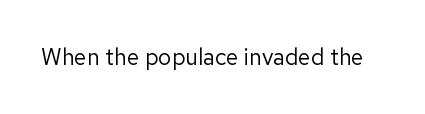
The type is set solid horizontally, with unmodified tracking. Words float on clear page, feet unadorned. A quiet, ordinary-to-light weight characterises the typeface. The type sits square on the baseline with zero lean.
